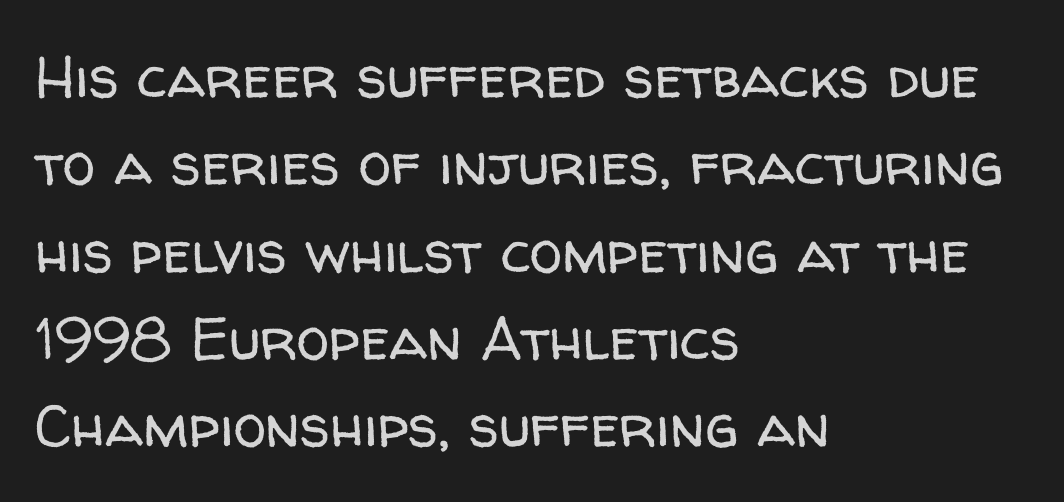
{"serif": "no", "italic": "no", "bold": "no", "weight": "regular", "width": "normal", "stroke_contrast": "low", "x_height": "medium", "monospaced": "no", "underline": "no", "align": "left", "line_spacing": "normal", "line_spacing_ratio": 1.48, "letter_spacing": "normal", "letter_spacing_em": 0.0, "glyph_px": 59}
